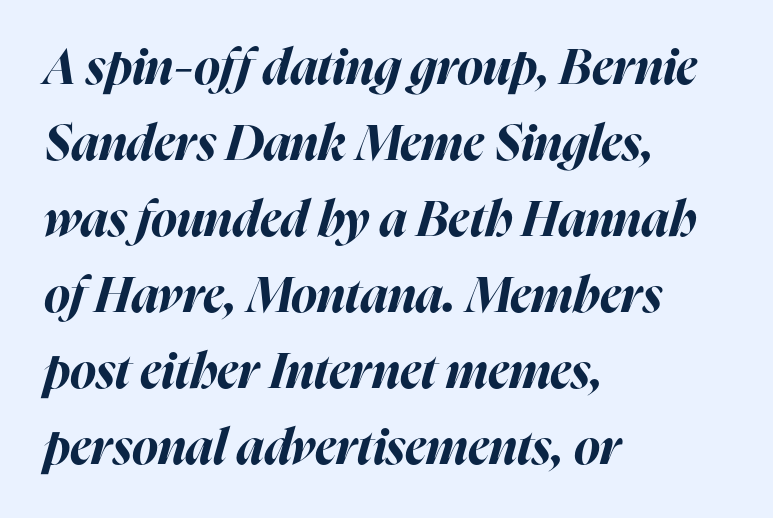
Is this a fixed-width face? No — the glyphs have proportional, varying widths. A typesetter would mark this as italic. These words are printed bold, with thick strokes throughout. Is the letter spacing exaggerated? No — it looks like the ordinary default.
